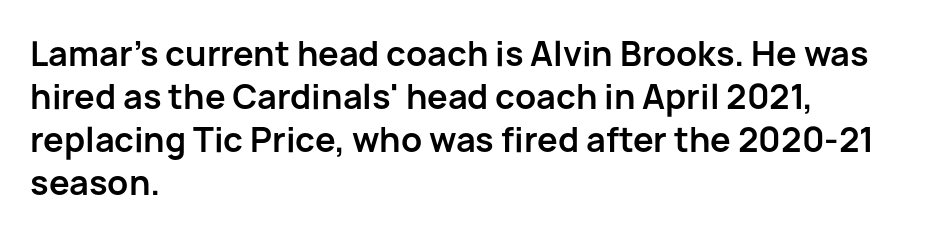
Layout note: lines flush left. Strokes here are thick enough to call this a true bold. The font family rendered here belongs to the sans-serif group. The area under the type is left untouched.
